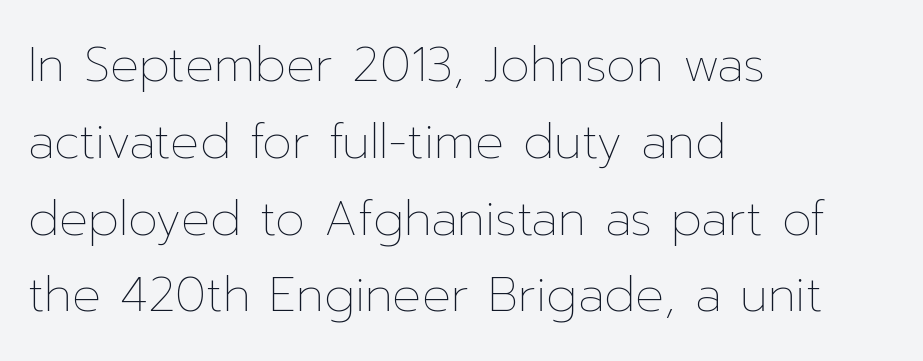
The image shows 48 px thin type, upright; set left-aligned, normal line spacing (1.6x), normal letter spacing, not underlined; low stroke contrast and a medium x-height.
